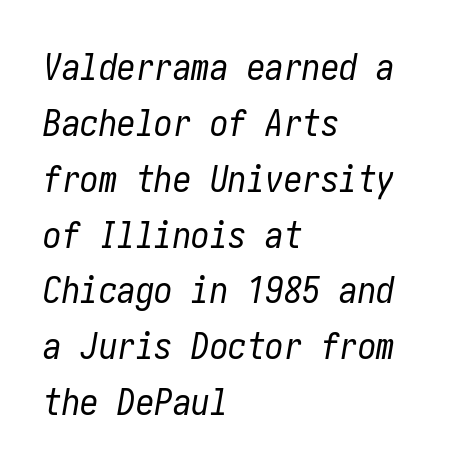
Q: Is the text bold? A: No.
Q: Is the text italic (slanted)? A: Yes, it leans right by about 10 degrees.
Q: Is the text underlined? A: No.
Q: How is the paragraph aligned? A: Left-aligned.
Q: Is the spacing between letters normal or unusually wide? A: Normal.
Q: Is the spacing between lines tight, normal or loose? A: Normal.
Q: Width (condensed, normal, or wide)? A: Condensed.
Q: Stroke contrast? A: Low.
Q: x-height? A: Medium.
